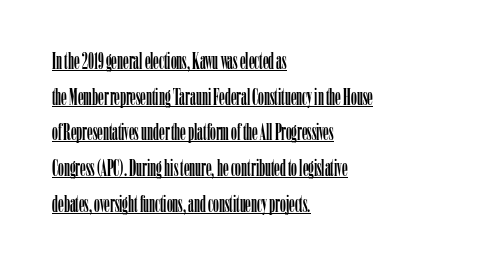
Q: Is the text italic (slanted)? A: No, it is upright.
Q: Is the text underlined? A: Yes.
Q: How is the paragraph aligned? A: Left-aligned.
Q: Is the spacing between letters normal or unusually wide? A: Normal.
Q: Is the spacing between lines tight, normal or loose? A: Normal.
